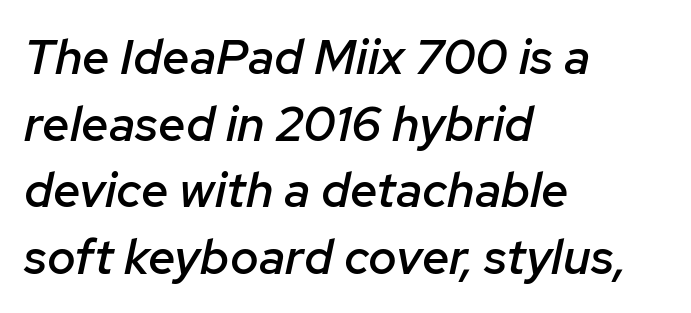
Q: Is the text bold? A: Semi-bold.
Q: Is the text italic (slanted)? A: Yes, it leans right by about 12 degrees.
Q: Is the text underlined? A: No.
Q: How is the paragraph aligned? A: Left-aligned.
Q: Is the spacing between letters normal or unusually wide? A: Normal.
Q: Is the spacing between lines tight, normal or loose? A: Normal.
Q: Width (condensed, normal, or wide)? A: Normal.
Q: Stroke contrast? A: Low.
Q: x-height? A: Medium.
Q: Monospaced? A: No.
